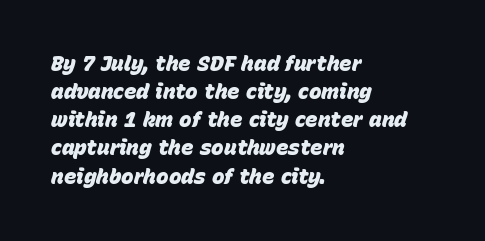
Looking at the ascenders, they clearly lean. Rule under the text: the space is simply empty. A classic flush-left, rag-right setting is used for this passage. The font is running at its bold setting. The rows are spaced the way most documents space them.
